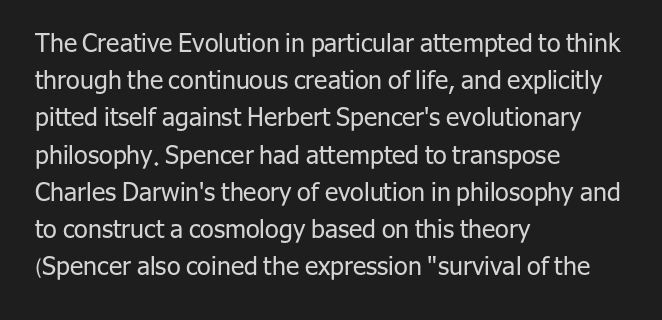
The image shows 25 px text type, upright; set left-aligned, normal line spacing (1.49x), normal letter spacing, not underlined.
